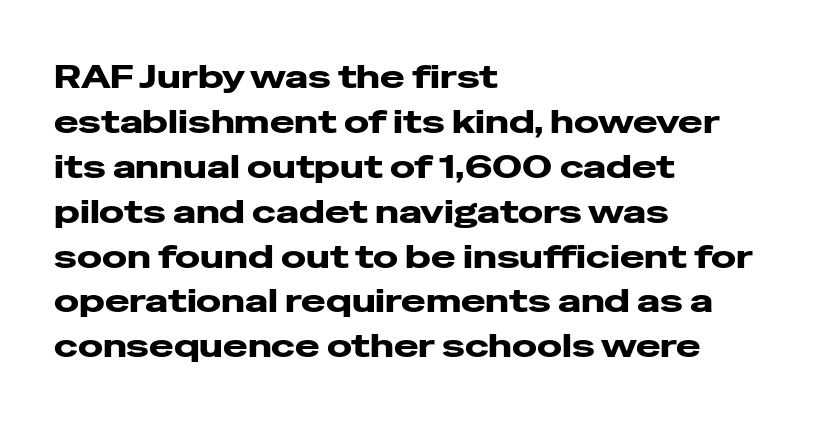
The image shows 33 px wide sans-serif type, upright; set left-aligned, normal line spacing (1.36x), normal letter spacing, not underlined; low stroke contrast and a medium x-height.
